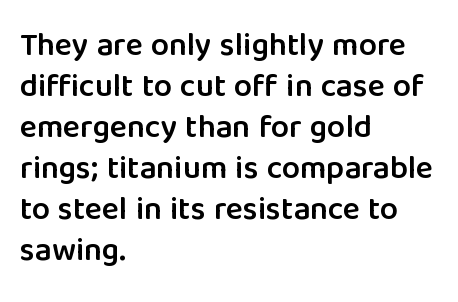
{"serif": "no", "italic": "no", "bold": "semi", "weight": "semibold", "width": "normal", "stroke_contrast": "low", "x_height": "medium", "monospaced": "no", "underline": "no", "align": "left", "line_spacing": "normal", "line_spacing_ratio": 1.28, "letter_spacing": "normal", "letter_spacing_em": 0.0, "glyph_px": 32}
